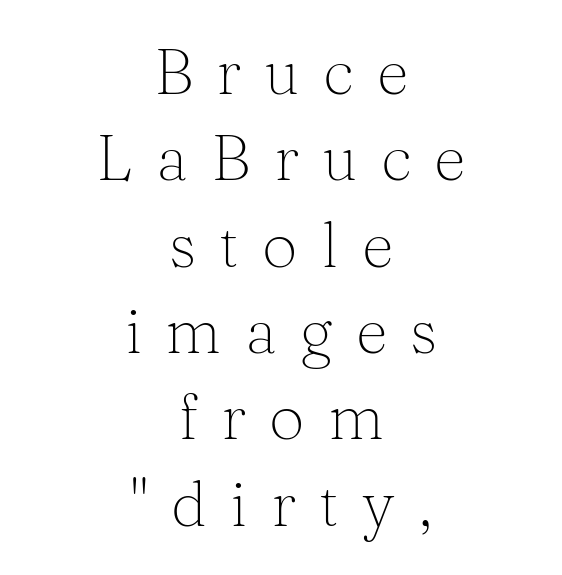
Casual observation: everything's sitting right in the middle. Every stem runs plumb, perpendicular to the baseline. The rendering shows small feet on the letterforms — a serif design. Stroke mass is kept to a normal reading level or below. Is this a fixed-width face? No — the glyphs have proportional, varying widths. Rule under the text: the space is simply empty.
